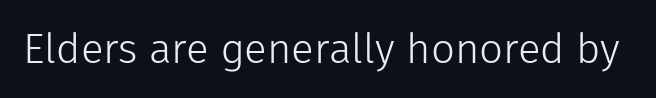
{"serif": "no", "italic": "no", "bold": "no", "weight": "light", "width": "normal", "stroke_contrast": "low", "x_height": "medium", "monospaced": "no", "underline": "no", "letter_spacing": "normal", "letter_spacing_em": 0.0, "glyph_px": 42}
